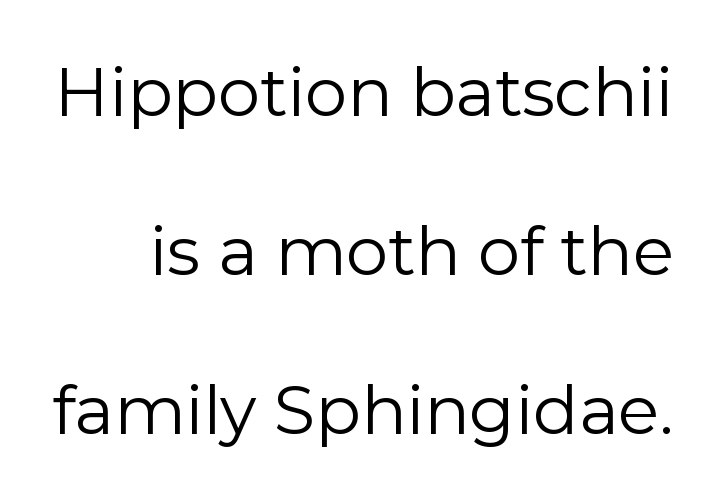
Q: Is the text bold? A: No.
Q: Is the text italic (slanted)? A: No, it is upright.
Q: Is the typeface a serif or a sans-serif typeface? A: Sans-serif.
Q: Is the text underlined? A: No.
Q: Is the spacing between letters normal or unusually wide? A: Normal.
Q: Is the spacing between lines tight, normal or loose? A: Loose.
Q: Width (condensed, normal, or wide)? A: Normal.
Q: Stroke contrast? A: Low.
Q: x-height? A: Medium.
Q: Monospaced? A: No.
